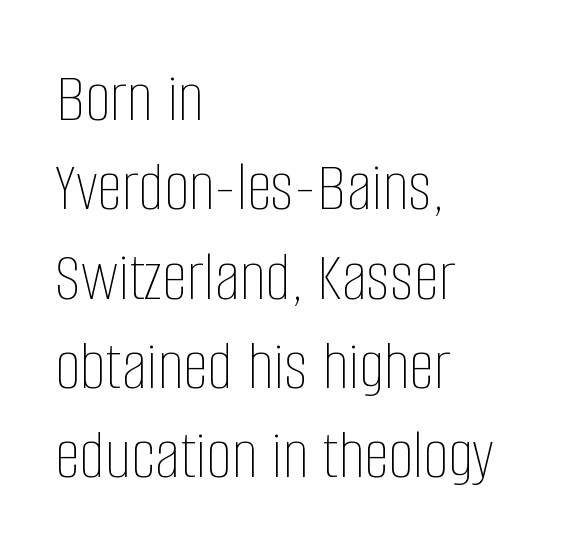
The image shows 72 px thin, condensed type, upright; set left-aligned, line spacing 1.24x, normal letter spacing, not underlined; low stroke contrast and a large x-height.
